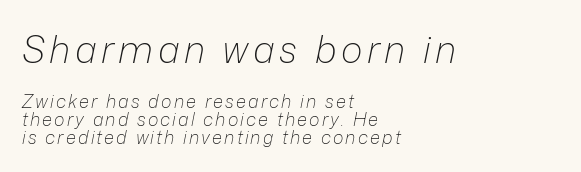
The image shows 37 px light type, italic (leaning right); set left-aligned, tight line spacing (0.99x), not underlined; the first (top) block is 2.06x larger; low stroke contrast and a medium x-height.
